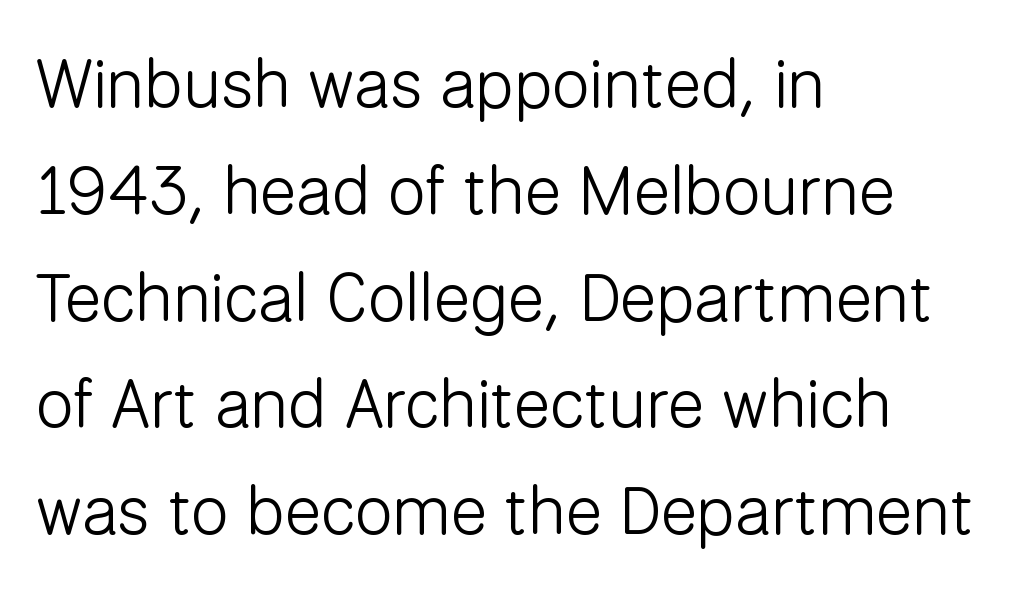
Q: Is the text bold? A: No.
Q: Is the text italic (slanted)? A: No, it is upright.
Q: Is the typeface a serif or a sans-serif typeface? A: Sans-serif.
Q: Is the text underlined? A: No.
Q: How is the paragraph aligned? A: Left-aligned.
Q: Is the spacing between letters normal or unusually wide? A: Normal.
Q: Is the spacing between lines tight, normal or loose? A: Normal.
Q: Width (condensed, normal, or wide)? A: Normal.
Q: Stroke contrast? A: Low.
Q: x-height? A: Medium.
Q: Monospaced? A: No.
